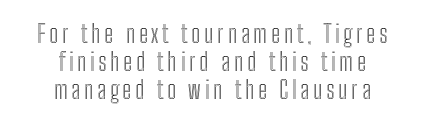
The image shows 24 px text type, upright; set centered, line spacing 1.16x, not underlined.
